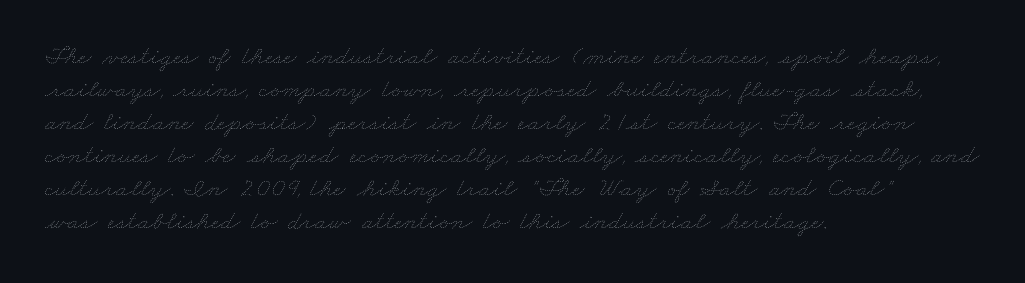
Q: Is the text bold? A: No.
Q: Is the text underlined? A: No.
Q: How is the paragraph aligned? A: Left-aligned.
Q: Is the spacing between letters normal or unusually wide? A: Normal.
